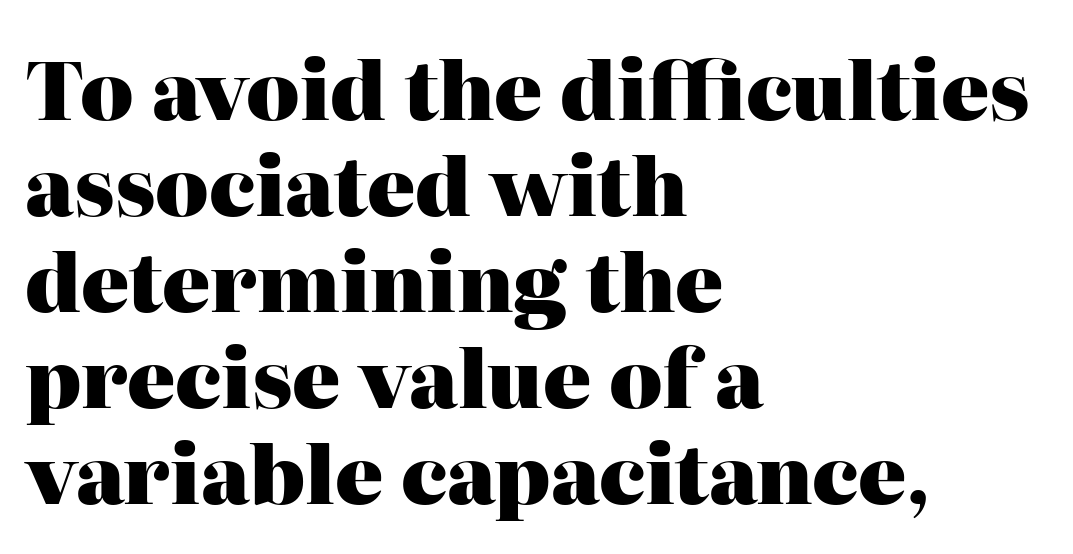
Q: Is the text bold? A: Yes.
Q: Is the text italic (slanted)? A: No, it is upright.
Q: Is the typeface a serif or a sans-serif typeface? A: Serif.
Q: Is the text underlined? A: No.
Q: How is the paragraph aligned? A: Left-aligned.
Q: Is the spacing between letters normal or unusually wide? A: Normal.
Q: Width (condensed, normal, or wide)? A: Normal.
Q: Stroke contrast? A: High.
Q: x-height? A: Medium.
Q: Monospaced? A: No.
